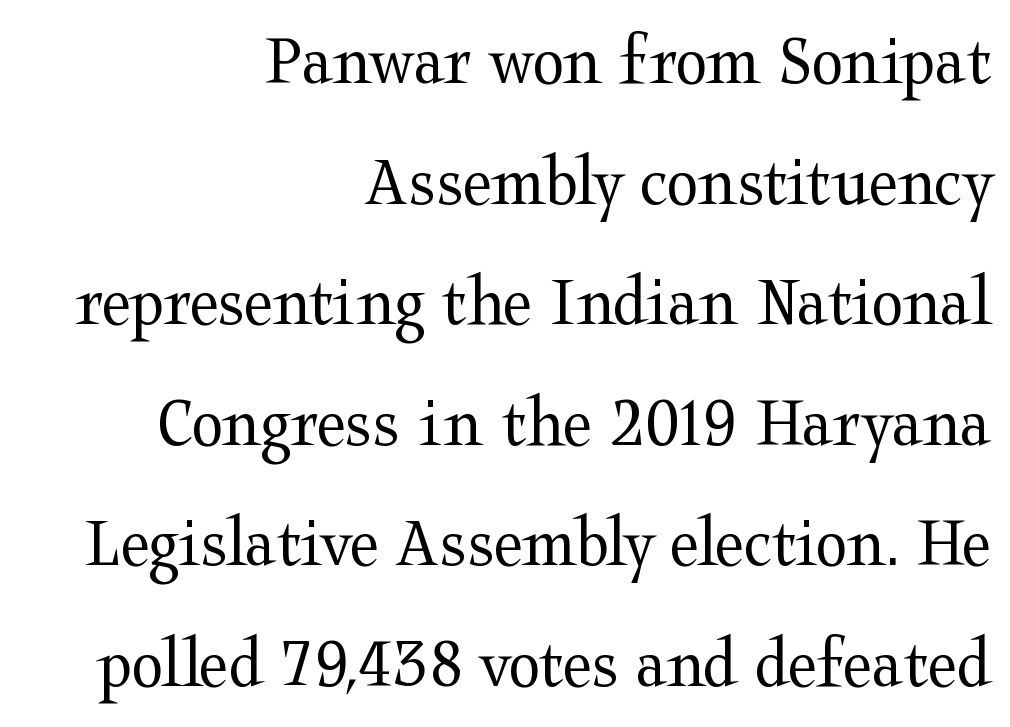
{"serif": "yes", "italic": "no", "bold": "no", "weight": "regular", "width": "wide", "stroke_contrast": "medium", "x_height": "medium", "monospaced": "no", "underline": "no", "align": "right", "line_spacing": "normal", "line_spacing_ratio": 1.63, "letter_spacing": "normal", "letter_spacing_em": 0.0, "glyph_px": 74}
